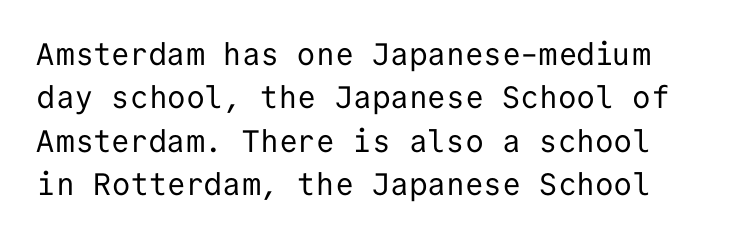
{"serif": "no", "italic": "no", "bold": "no", "weight": "regular", "width": "normal", "stroke_contrast": "low", "x_height": "medium", "monospaced": "yes", "underline": "no", "line_spacing": "normal", "line_spacing_ratio": 1.4, "letter_spacing": "normal", "letter_spacing_em": 0.0, "glyph_px": 31}
